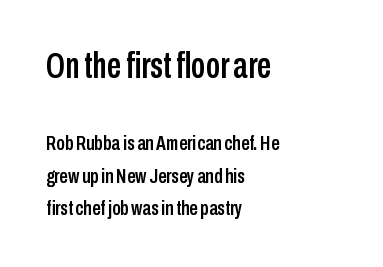
No feet cap the strokes, marking this as sans-serif type. The rows are spaced the way most documents space them. Bigger letters appear in the top chunk; the bottom chunk is reduced. The rendering keeps characters at their native spacing.
